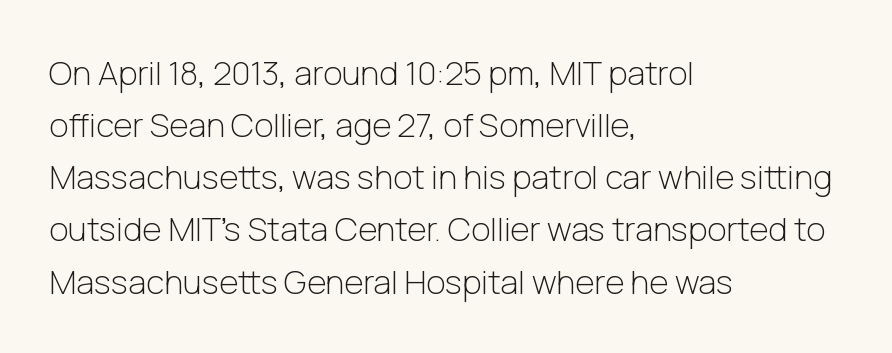
{"serif": "no", "italic": "no", "bold": "no", "weight": "light", "width": "normal", "stroke_contrast": "low", "x_height": "medium", "monospaced": "no", "underline": "no", "align": "left", "line_spacing": "normal", "line_spacing_ratio": 1.58, "letter_spacing": "normal", "letter_spacing_em": 0.0, "glyph_px": 33}
